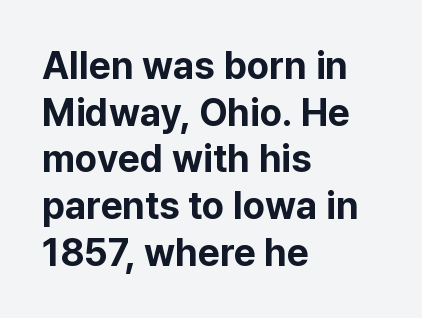
{"serif": "no", "italic": "no", "bold": "yes", "weight": "bold", "width": "normal", "stroke_contrast": "low", "x_height": "medium", "monospaced": "no", "underline": "no", "align": "left", "line_spacing_ratio": 1.23, "letter_spacing": "normal", "letter_spacing_em": 0.0, "glyph_px": 38}
